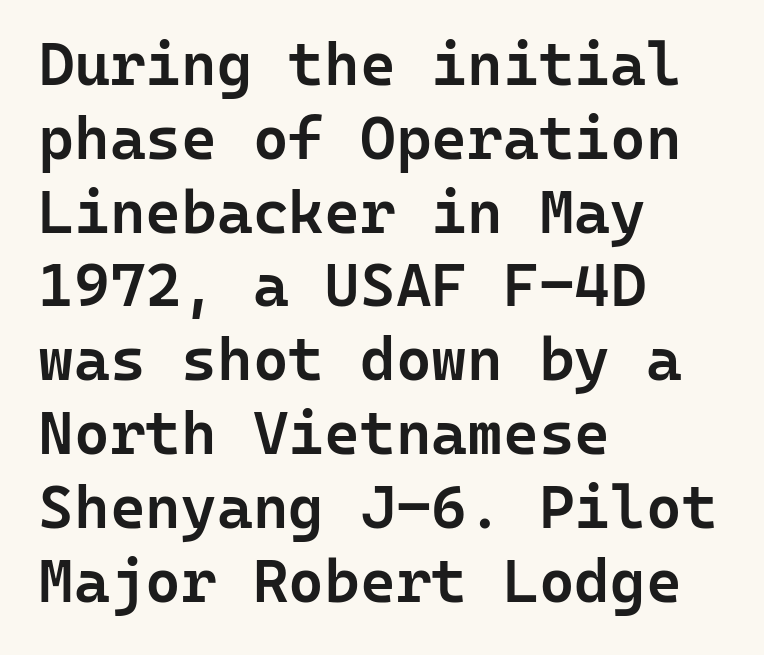
Q: Is the text bold? A: Semi-bold.
Q: Is the text italic (slanted)? A: No, it is upright.
Q: Is the typeface a serif or a sans-serif typeface? A: Sans-serif.
Q: Is the text underlined? A: No.
Q: How is the paragraph aligned? A: Left-aligned.
Q: Is the spacing between letters normal or unusually wide? A: Normal.
Q: Width (condensed, normal, or wide)? A: Normal.
Q: Stroke contrast? A: Low.
Q: x-height? A: Medium.
Q: Monospaced? A: Yes.
